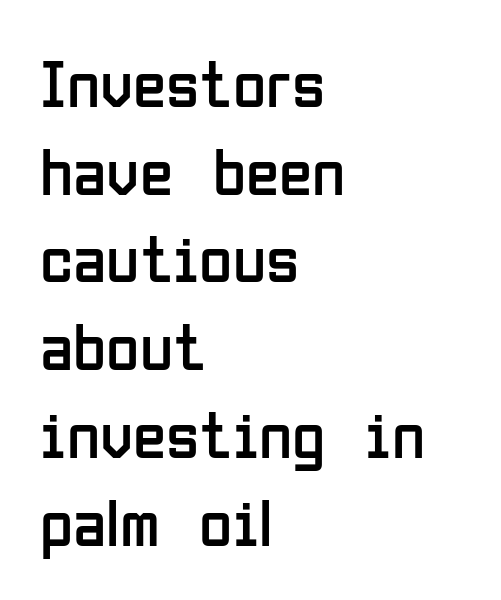
{"serif": "no", "italic": "no", "bold": "no", "weight": "regular", "width": "condensed", "stroke_contrast": "low", "x_height": "medium", "monospaced": "no", "underline": "no", "align": "left", "line_spacing": "normal", "line_spacing_ratio": 1.29, "letter_spacing": "normal", "letter_spacing_em": 0.0, "glyph_px": 68}
